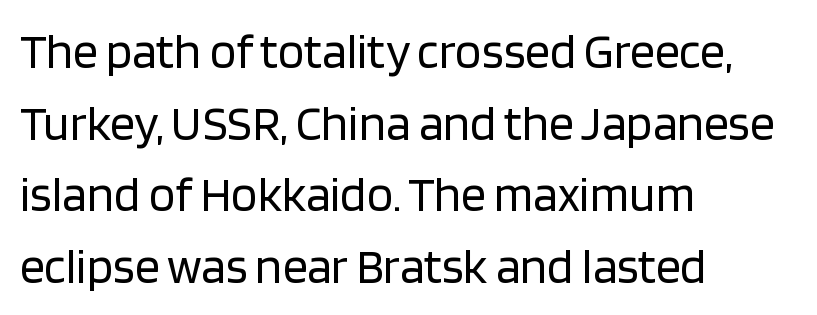
{"serif": "no", "italic": "no", "bold": "no", "weight": "regular", "width": "normal", "stroke_contrast": "low", "x_height": "large", "monospaced": "no", "underline": "no", "align": "left", "line_spacing": "normal", "line_spacing_ratio": 1.46, "letter_spacing": "normal", "letter_spacing_em": 0.0, "glyph_px": 49}
